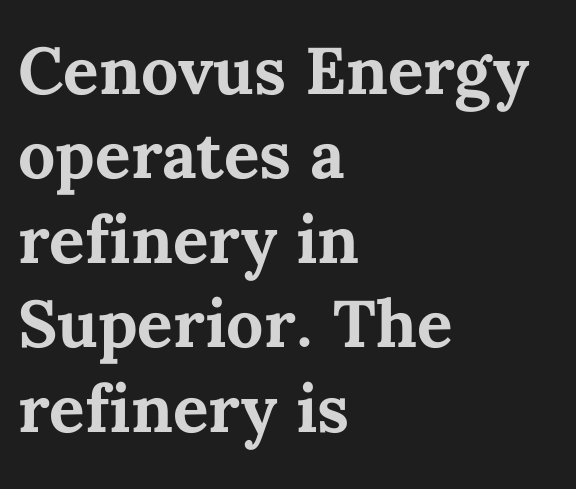
The image shows 66 px bold type, upright; set left-aligned, normal line spacing (1.28x), normal letter spacing, not underlined; medium stroke contrast and a medium x-height.
